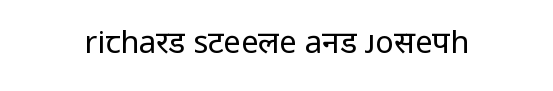
Varying glyph widths throughout — classic text-font behaviour. This sample uses plain, unmodified letter spacing. Nobody drew a line under any word here. Summary of weight: not heavy and not bold.
